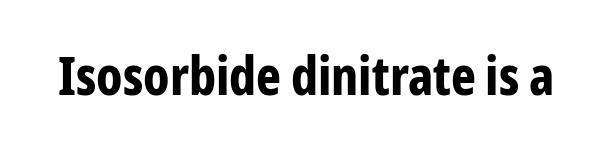
{"serif": "no", "italic": "no", "bold": "yes", "weight": "bold", "width": "condensed", "stroke_contrast": "low", "x_height": "medium", "monospaced": "no", "underline": "no", "letter_spacing": "normal", "letter_spacing_em": 0.0, "glyph_px": 53}
